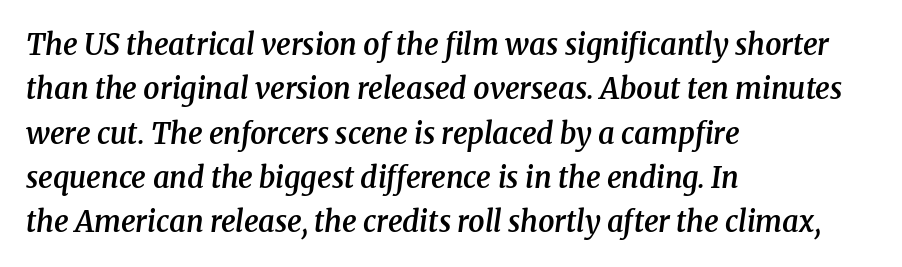
Leftover space on each line is placed entirely after the last word. The passage shown leans; its letterforms are oblique. On the weight axis this lands at semibold, roughly 600. Lines of text with bare space underneath. Each letter keeps its own natural width here, so spacing adapts to shape. Here the glyphs are tracked normally, forming tight word shapes.
